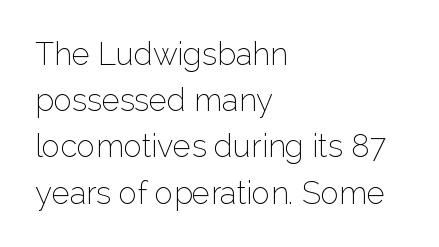
Students, observe: this is what conventionally led text looks like. These glyphs show unthickened strokes, regular width or finer. The face used here is a sans, in the tradition of grotesques and geometrics. Spacing verdict: proportional, widths tailored to each character. Check under the words: just untouched page.
